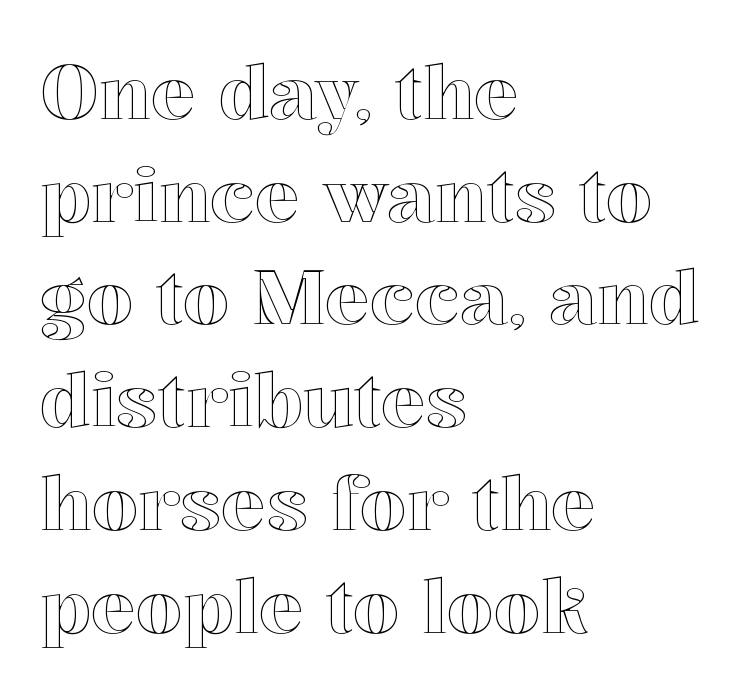
Standard letterfit; no display-style spreading of the glyphs. The foot of each line stays bare and open. Character widths vary here, with narrow letters taking less room than wide ones. Summary of vertical rhythm: regular, with standard interline spacing.
